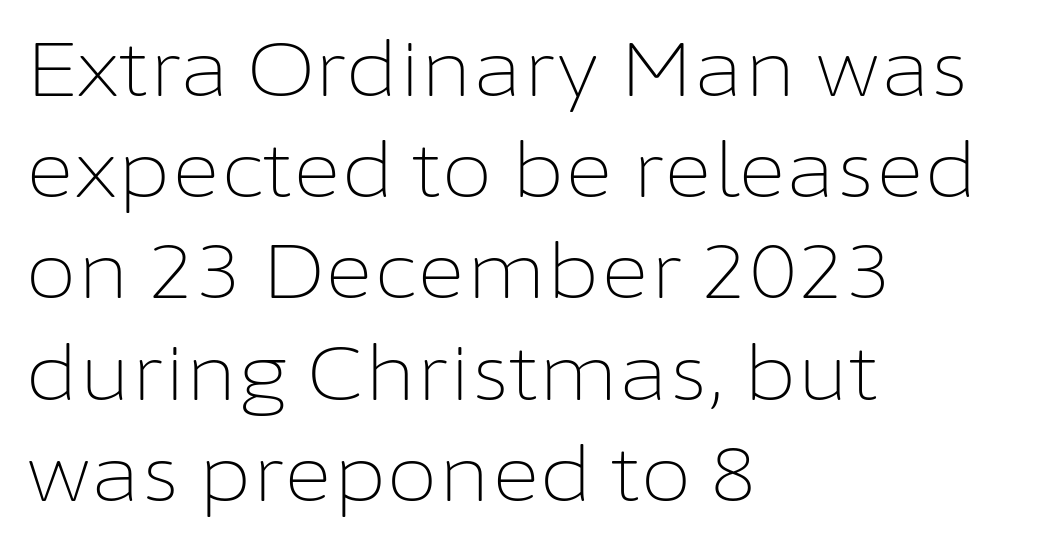
Q: Is the text bold? A: No.
Q: Is the text italic (slanted)? A: No, it is upright.
Q: Is the typeface a serif or a sans-serif typeface? A: Sans-serif.
Q: Is the text underlined? A: No.
Q: How is the paragraph aligned? A: Left-aligned.
Q: Is the spacing between letters normal or unusually wide? A: Normal.
Q: Is the spacing between lines tight, normal or loose? A: Normal.
Q: Width (condensed, normal, or wide)? A: Normal.
Q: Stroke contrast? A: Low.
Q: x-height? A: Medium.
Q: Monospaced? A: No.
